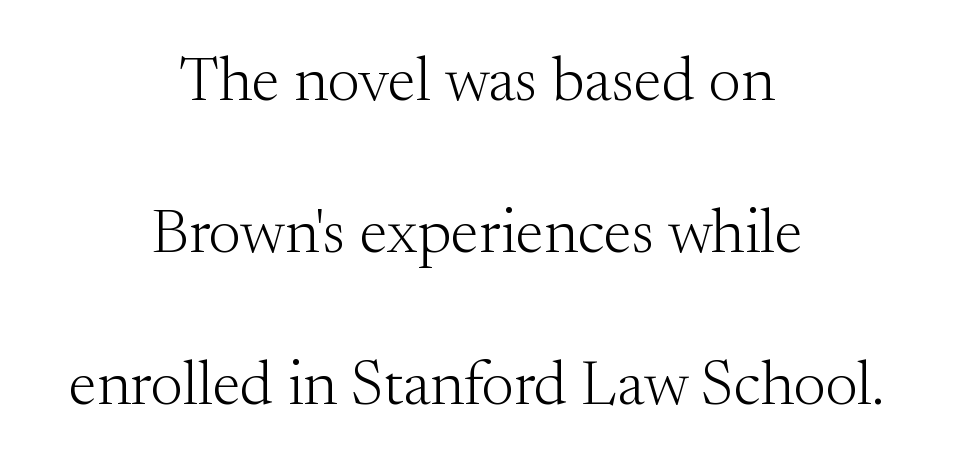
The image shows 63 px light serif type, upright; set centered, loose line spacing (2.41x), normal letter spacing, not underlined; medium stroke contrast and a small x-height.
